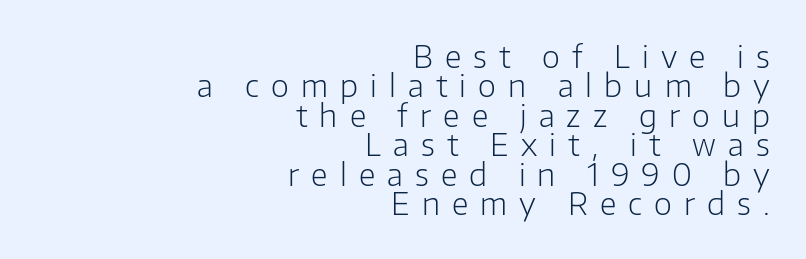
{"serif": "no", "italic": "no", "bold": "no", "weight": "light", "width": "normal", "stroke_contrast": "low", "x_height": "medium", "monospaced": "no", "underline": "no", "align": "right", "line_spacing": "tight", "line_spacing_ratio": 0.95, "letter_spacing": "wide", "letter_spacing_em": 0.39, "glyph_px": 31}
